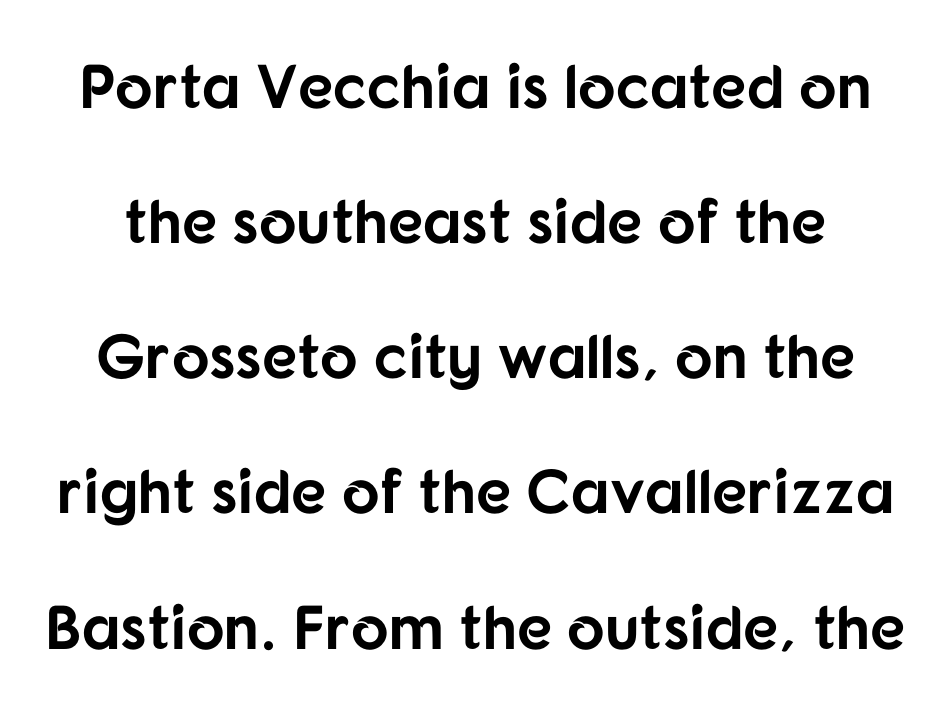
The image shows 62 px bold sans-serif type, upright; set loose line spacing (2.18x), normal letter spacing, not underlined; low stroke contrast and a medium x-height.
